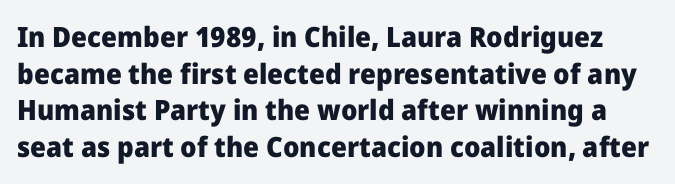
The image shows 28 px heavy sans-serif type, upright; set normal line spacing (1.31x), normal letter spacing, not underlined; low stroke contrast and a medium x-height.
